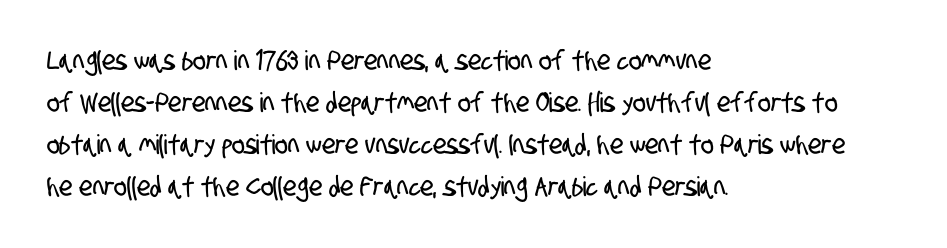
{"underline": "no", "align": "left", "line_spacing": "normal", "line_spacing_ratio": 1.55, "letter_spacing": "normal", "letter_spacing_em": 0.0, "glyph_px": 27}
